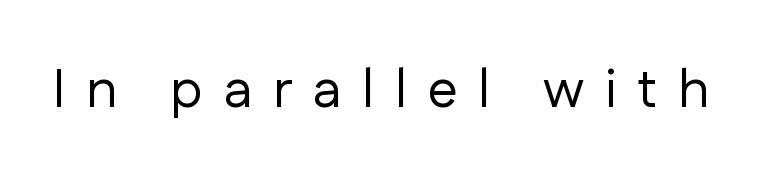
Is the stroke heavy? The answer is a plain regular-or-lighter. I'd call this a sans setting — the letters go barefoot. Looks like regular typesetting: each glyph gets only the width it needs. This is the regular roman posture of the typeface. These lines have a slow, spaced-out rhythm from letter to letter. Descender tails drop into unmarked territory.
